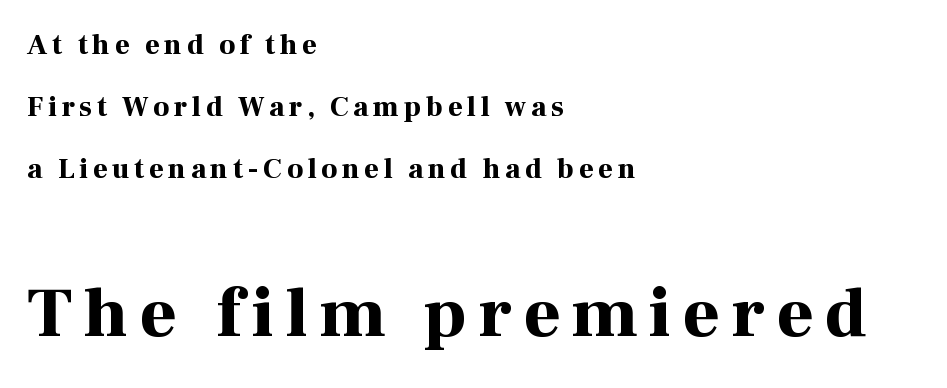
Q: Is the text bold? A: Yes.
Q: Is the text italic (slanted)? A: No, it is upright.
Q: Is the typeface a serif or a sans-serif typeface? A: Serif.
Q: Is the text underlined? A: No.
Q: How is the paragraph aligned? A: Left-aligned.
Q: Is the spacing between lines tight, normal or loose? A: Loose.
Q: Which block of text is set in a larger size, the first (top) or the second (bottom)? A: The second (bottom) one.
Q: Width (condensed, normal, or wide)? A: Normal.
Q: Stroke contrast? A: High.
Q: x-height? A: Medium.
Q: Monospaced? A: No.
